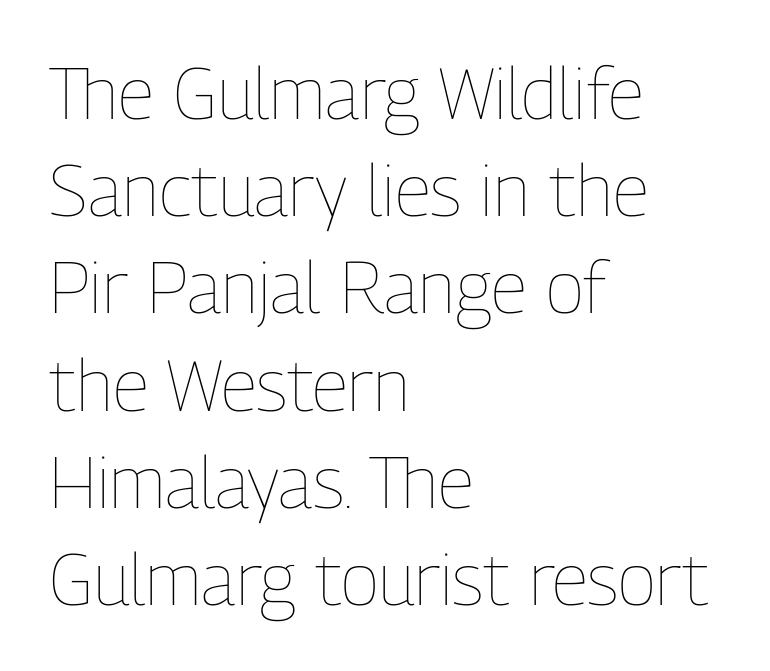
The image shows 72 px thin, condensed type, upright; set left-aligned, normal line spacing (1.35x), normal letter spacing, not underlined; low stroke contrast and a medium x-height.
